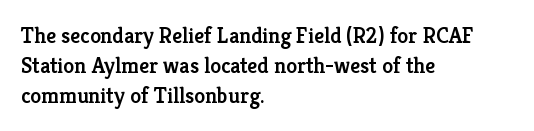
Q: Is the text bold? A: Semi-bold.
Q: Is the text italic (slanted)? A: No, it is upright.
Q: Is the text underlined? A: No.
Q: How is the paragraph aligned? A: Left-aligned.
Q: Is the spacing between letters normal or unusually wide? A: Normal.
Q: Is the spacing between lines tight, normal or loose? A: Normal.
